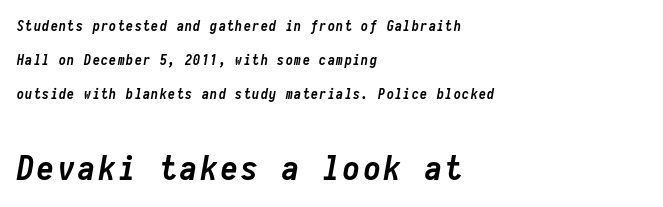
Q: Is the text bold? A: Yes.
Q: Is the text italic (slanted)? A: Yes, it leans right by about 10 degrees.
Q: Is the text underlined? A: No.
Q: How is the paragraph aligned? A: Left-aligned.
Q: Is the spacing between lines tight, normal or loose? A: Loose.
Q: Which block of text is set in a larger size, the first (top) or the second (bottom)? A: The second (bottom) one.
Q: Width (condensed, normal, or wide)? A: Condensed.
Q: Stroke contrast? A: Low.
Q: x-height? A: Medium.
Q: Monospaced? A: Yes.
